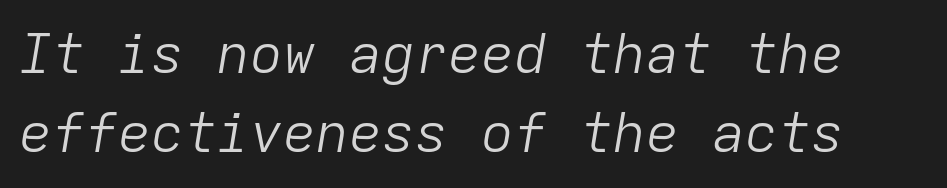
The image shows 55 px light type, italic (leaning right), monospaced; set normal line spacing (1.44x), normal letter spacing, not underlined; low stroke contrast and a medium x-height.
